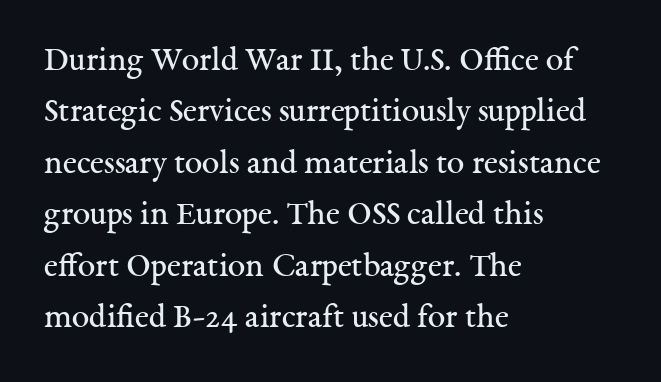
The image shows 35 px regular-weight serif type, upright; set left-aligned, normal line spacing (1.47x), normal letter spacing, not underlined; medium stroke contrast and a medium x-height.
